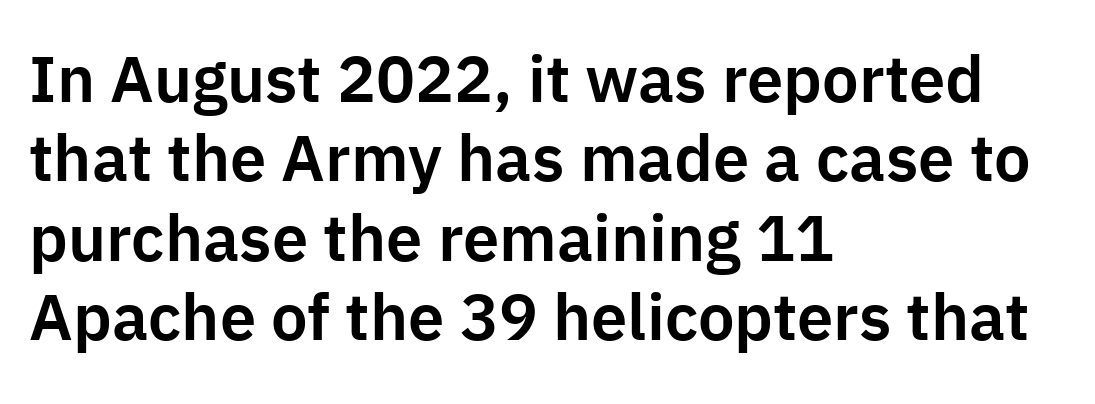
The image shows 65 px sans-serif type, upright; set left-aligned, line spacing 1.22x, normal letter spacing, not underlined; low stroke contrast and a medium x-height.
